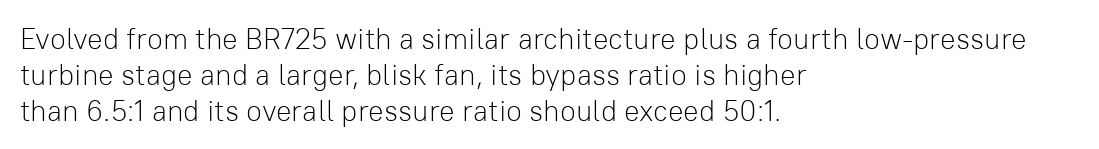
Q: Is the text bold? A: No.
Q: Is the text italic (slanted)? A: No, it is upright.
Q: Is the typeface a serif or a sans-serif typeface? A: Sans-serif.
Q: Is the text underlined? A: No.
Q: How is the paragraph aligned? A: Left-aligned.
Q: Is the spacing between letters normal or unusually wide? A: Normal.
Q: Width (condensed, normal, or wide)? A: Normal.
Q: Stroke contrast? A: Low.
Q: x-height? A: Medium.
Q: Monospaced? A: No.
